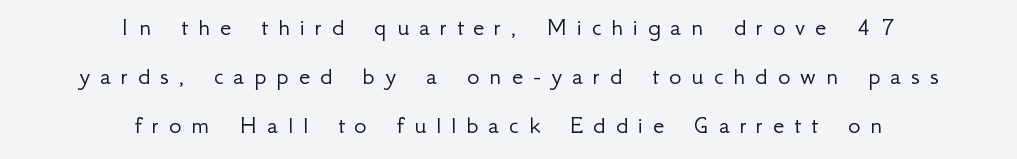
The letterforms sit at book weight or below. Honestly, the letter spacing is so wide it's the main thing you notice. Only glyphs here, with clear space below each row. Italic? Not at all — the glyphs are vertical.
